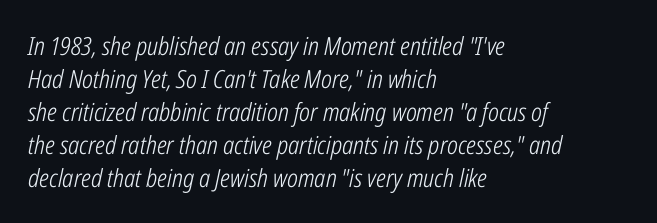
{"italic": "yes", "lean": "right", "slant_degrees": 12, "bold": "no", "underline": "no", "align": "left", "line_spacing": "normal", "line_spacing_ratio": 1.32, "letter_spacing": "normal", "letter_spacing_em": 0.0, "glyph_px": 25}
